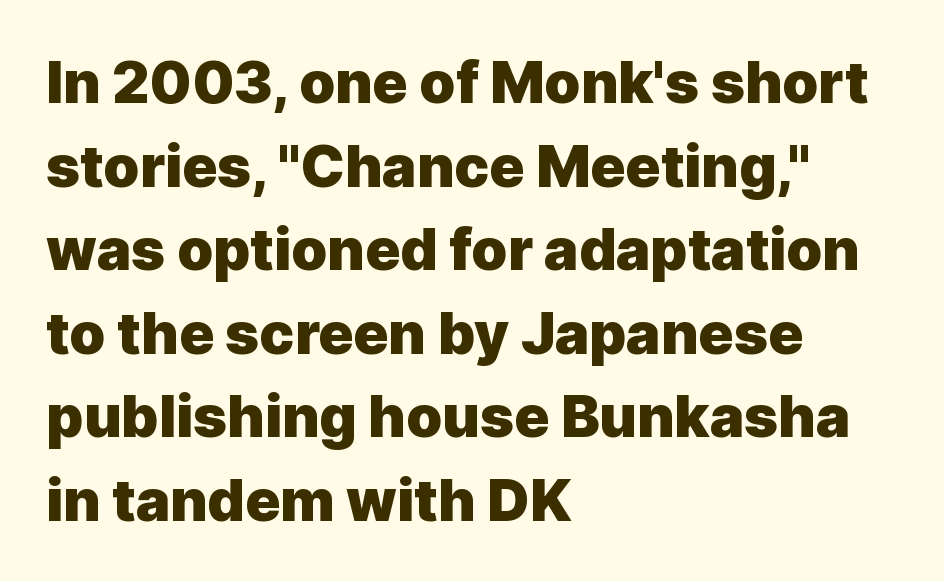
The image shows 58 px heavy sans-serif type, upright; set left-aligned, normal line spacing (1.44x), normal letter spacing, not underlined; a medium x-height.
